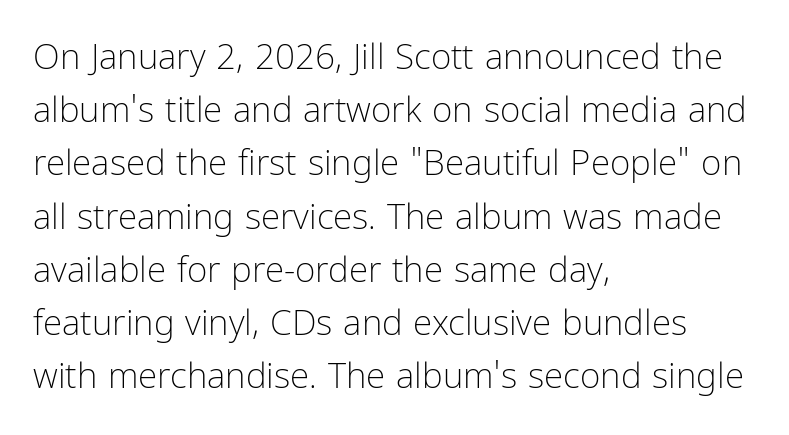
Descenders are the only things crossing below the line. The lettering holds an erect, upright posture throughout. Spacing verdict: proportional, widths tailored to each character. The face used here is a sans, in the tradition of grotesques and geometrics. Vertical stems look standard width or narrower in stroke.
